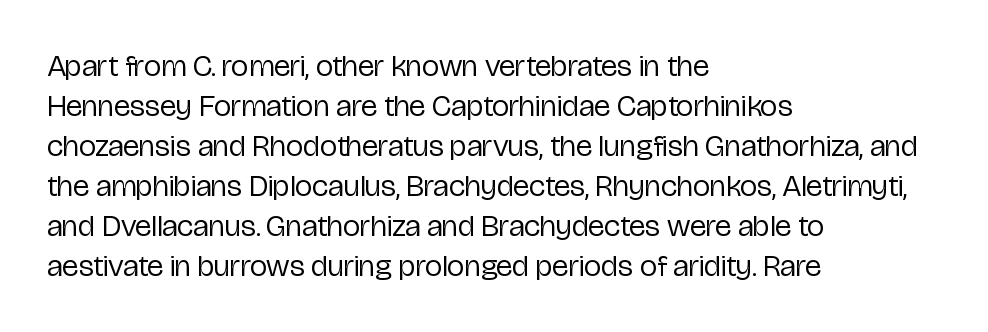
{"serif": "no", "italic": "no", "bold": "no", "weight": "regular", "width": "condensed", "stroke_contrast": "low", "x_height": "medium", "monospaced": "no", "underline": "no", "align": "left", "line_spacing": "normal", "line_spacing_ratio": 1.29, "letter_spacing": "normal", "letter_spacing_em": 0.0, "glyph_px": 31}
